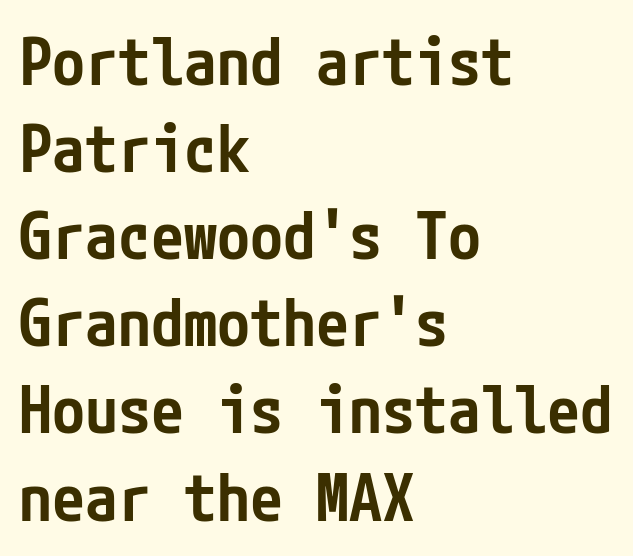
{"serif": "no", "italic": "no", "bold": "semi", "weight": "semibold", "width": "condensed", "stroke_contrast": "low", "x_height": "medium", "underline": "no", "align": "left", "line_spacing": "normal", "line_spacing_ratio": 1.32, "letter_spacing": "normal", "letter_spacing_em": 0.0, "glyph_px": 66}
